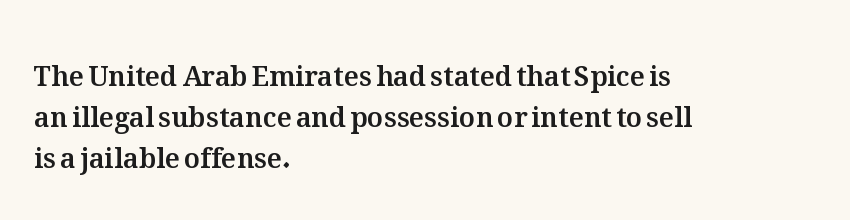
Q: Is the text italic (slanted)? A: No, it is upright.
Q: Is the text underlined? A: No.
Q: How is the paragraph aligned? A: Left-aligned.
Q: Is the spacing between letters normal or unusually wide? A: Normal.
Q: Is the spacing between lines tight, normal or loose? A: Normal.
